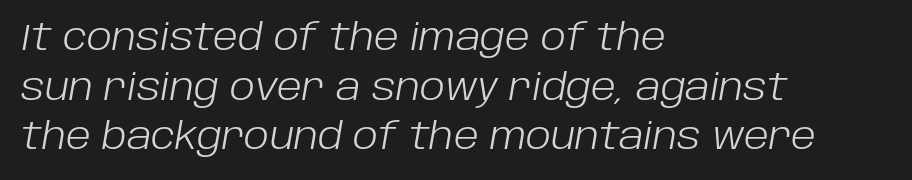
Q: Is the text bold? A: No.
Q: Is the text italic (slanted)? A: Yes, it leans right by about 10 degrees.
Q: Is the text underlined? A: No.
Q: How is the paragraph aligned? A: Left-aligned.
Q: Is the spacing between letters normal or unusually wide? A: Normal.
Q: Is the spacing between lines tight, normal or loose? A: Normal.
Q: Width (condensed, normal, or wide)? A: Normal.
Q: Stroke contrast? A: Low.
Q: x-height? A: Large.
Q: Monospaced? A: No.
